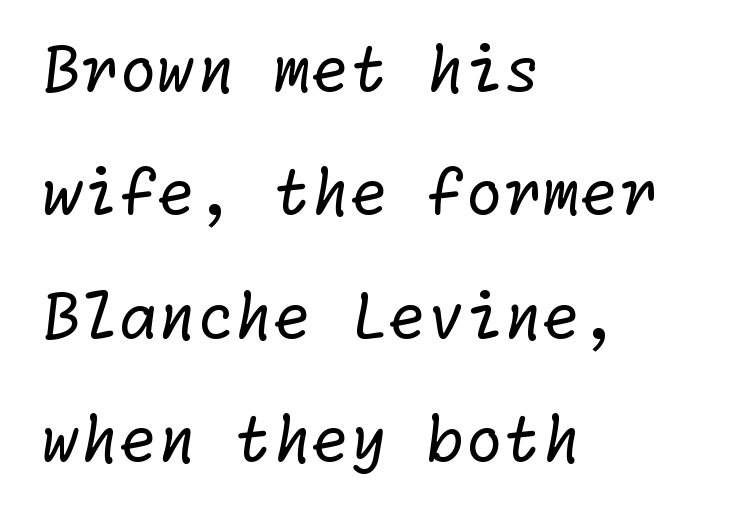
The image shows 62 px regular-weight sans-serif type; set left-aligned, loose line spacing (1.99x), normal letter spacing, not underlined; low stroke contrast and a medium x-height.
